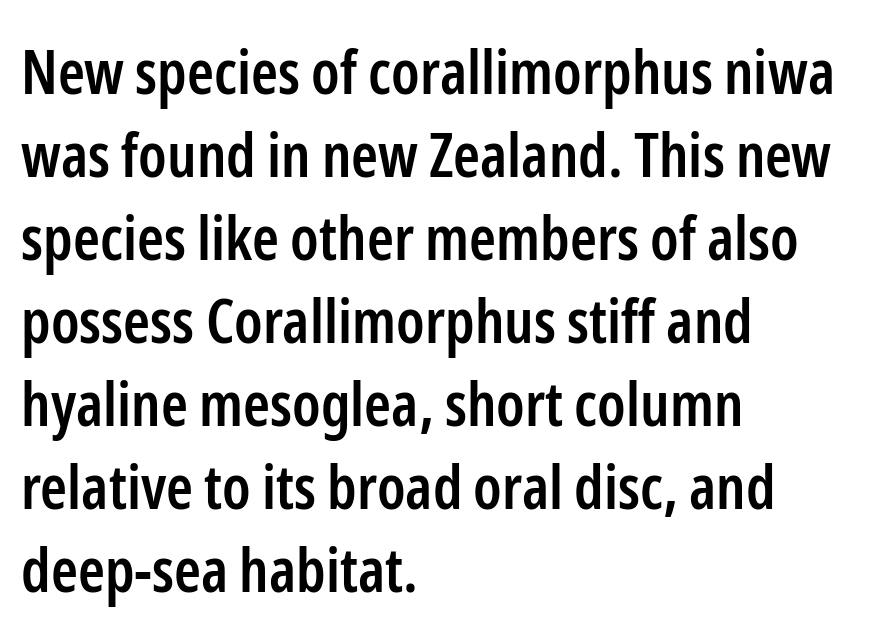
Q: Is the text bold? A: Semi-bold.
Q: Is the text italic (slanted)? A: No, it is upright.
Q: Is the typeface a serif or a sans-serif typeface? A: Sans-serif.
Q: Is the text underlined? A: No.
Q: How is the paragraph aligned? A: Left-aligned.
Q: Is the spacing between letters normal or unusually wide? A: Normal.
Q: Is the spacing between lines tight, normal or loose? A: Normal.
Q: Width (condensed, normal, or wide)? A: Condensed.
Q: Stroke contrast? A: Low.
Q: x-height? A: Medium.
Q: Monospaced? A: No.
